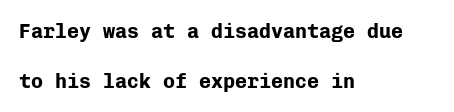
The baseline area is clear. How heavy is the stroke? Heavy — this is a bold. Posture: upright roman. Baseline-to-baseline distance is far greater than the letter height.
